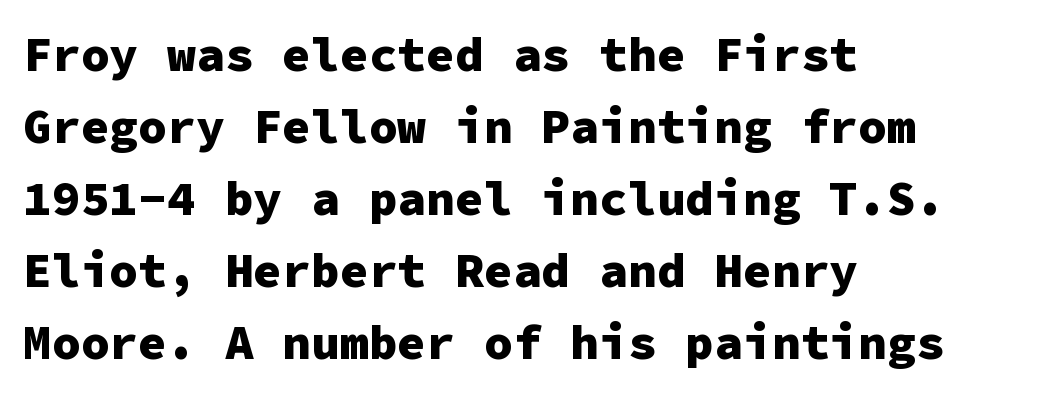
The image shows 48 px heavy sans-serif type, upright, monospaced; set left-aligned, normal line spacing (1.5x), normal letter spacing, not underlined; low stroke contrast and a medium x-height.
